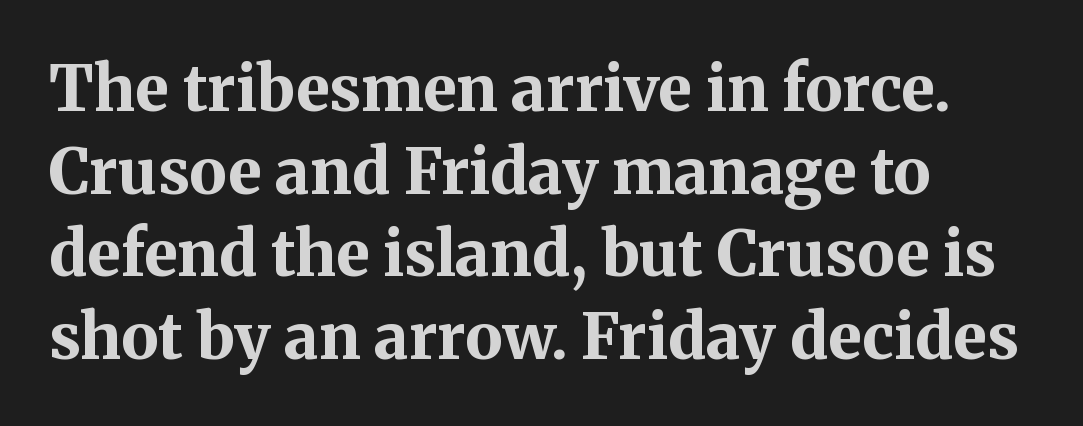
Tall strokes in this sample are plumb rather than angled. Spacing verdict: proportional, widths tailored to each character. These lines sit exactly where default settings would place them. The area under the type is left untouched.
